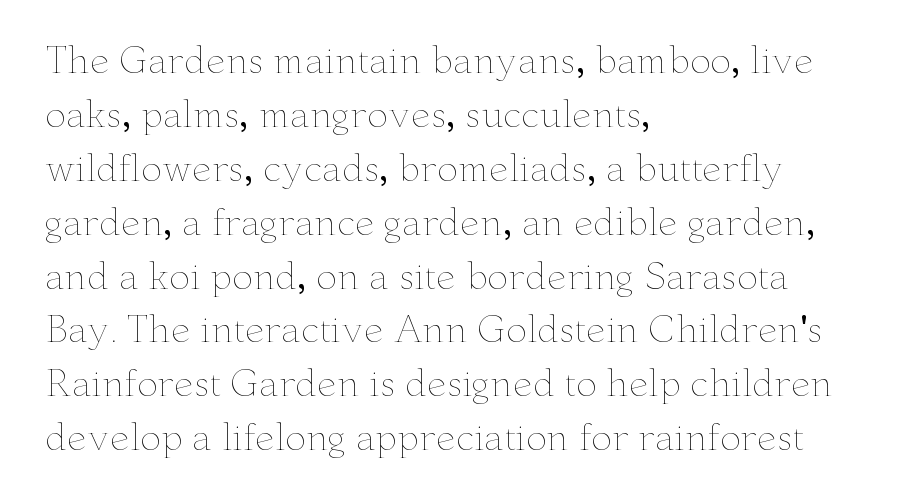
The image shows 35 px thin, wide type, upright; set left-aligned, normal line spacing (1.54x), normal letter spacing, not underlined; low stroke contrast and a small x-height.
